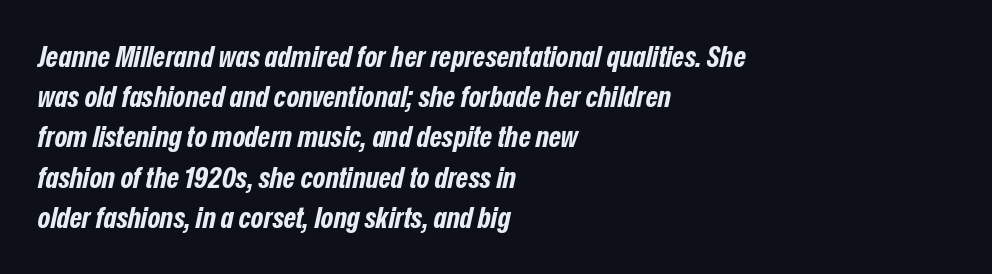
The image shows 30 px bold, condensed type, italic (leaning right); set left-aligned, normal line spacing (1.34x), normal letter spacing, not underlined; low stroke contrast and a medium x-height.
